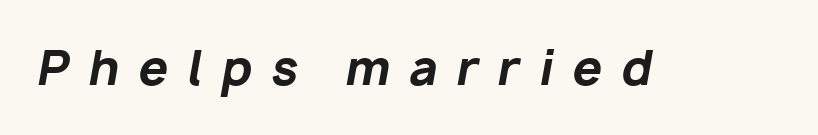
Compared with typical body copy, the letter spacing here is much looser. Has an underline been added? It has not. There's an unmistakable incline to the writing here. Each glyph is drawn with heavy, bold strokes.
